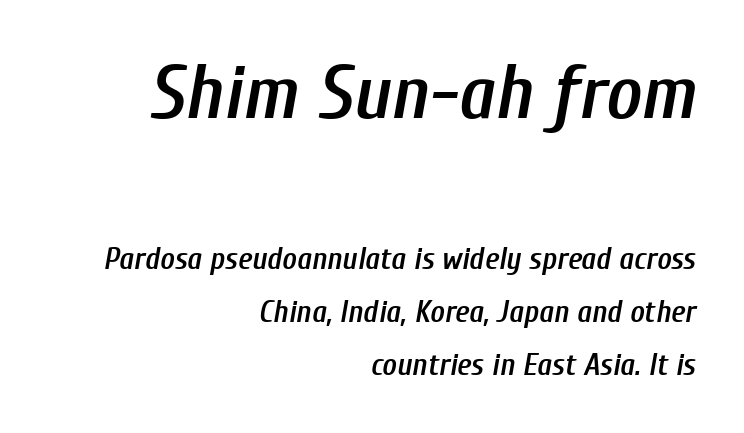
Italic? Definitely — the glyphs are oblique. A somewhat darkened texture: the type is semibold rather than bold. Reading top to bottom, the characters get smaller at the block break. Looks like regular typesetting: each glyph gets only the width it needs.
